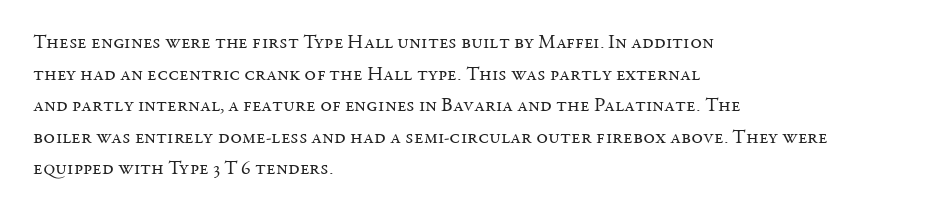
Q: Is the text bold? A: No.
Q: Is the text italic (slanted)? A: No, it is upright.
Q: Is the text underlined? A: No.
Q: How is the paragraph aligned? A: Left-aligned.
Q: Is the spacing between letters normal or unusually wide? A: Normal.
Q: Is the spacing between lines tight, normal or loose? A: Normal.
